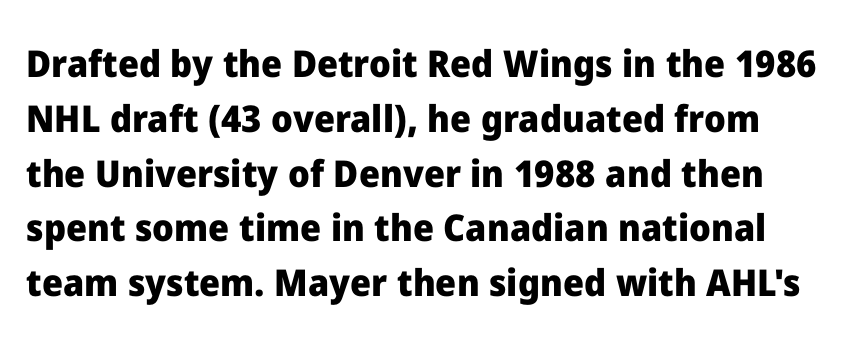
The image shows 37 px heavy sans-serif type, upright; set normal line spacing (1.48x), normal letter spacing, not underlined; low stroke contrast and a medium x-height.
